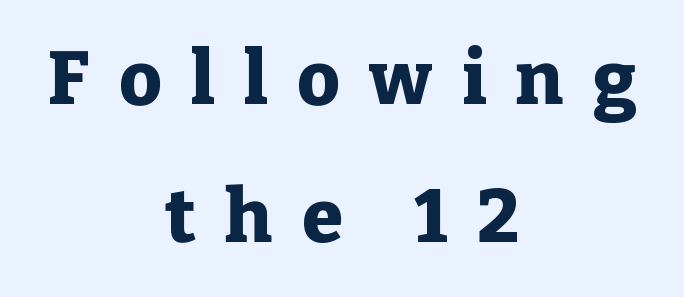
Q: Is the text bold? A: Yes.
Q: Is the text italic (slanted)? A: No, it is upright.
Q: Is the typeface a serif or a sans-serif typeface? A: Serif.
Q: Is the text underlined? A: No.
Q: How is the paragraph aligned? A: Centered.
Q: Is the spacing between letters normal or unusually wide? A: Unusually wide.
Q: Width (condensed, normal, or wide)? A: Normal.
Q: Stroke contrast? A: Low.
Q: x-height? A: Medium.
Q: Monospaced? A: No.
